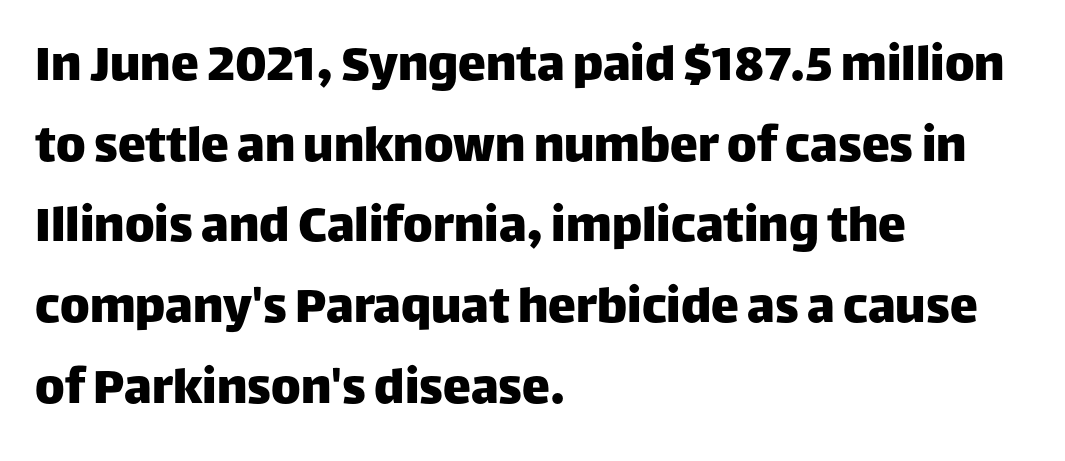
Q: Is the text italic (slanted)? A: No, it is upright.
Q: Is the typeface a serif or a sans-serif typeface? A: Sans-serif.
Q: Is the text underlined? A: No.
Q: How is the paragraph aligned? A: Left-aligned.
Q: Is the spacing between letters normal or unusually wide? A: Normal.
Q: Is the spacing between lines tight, normal or loose? A: Normal.
Q: Width (condensed, normal, or wide)? A: Normal.
Q: Stroke contrast? A: Low.
Q: x-height? A: Large.
Q: Monospaced? A: No.
